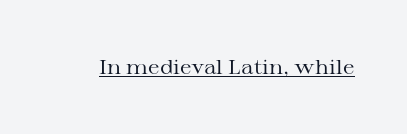
The image shows 20 px text type, upright; set normal letter spacing, underlined.
